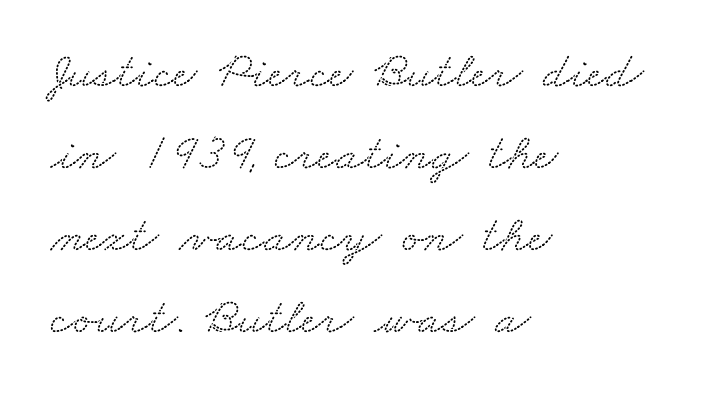
Q: Is the typeface a serif or a sans-serif typeface? A: Serif.
Q: Is the text underlined? A: No.
Q: How is the paragraph aligned? A: Left-aligned.
Q: Is the spacing between letters normal or unusually wide? A: Normal.
Q: Is the spacing between lines tight, normal or loose? A: Normal.
Q: Width (condensed, normal, or wide)? A: Wide.
Q: Stroke contrast? A: Low.
Q: x-height? A: Small.
Q: Monospaced? A: No.
